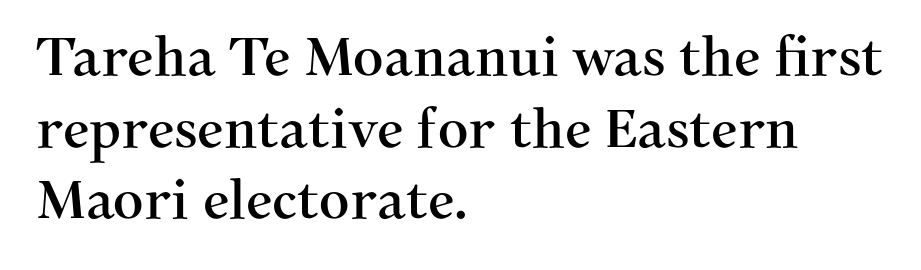
The image shows 53 px serif type, upright; set left-aligned, normal line spacing (1.35x), normal letter spacing, not underlined; medium stroke contrast and a medium x-height.
